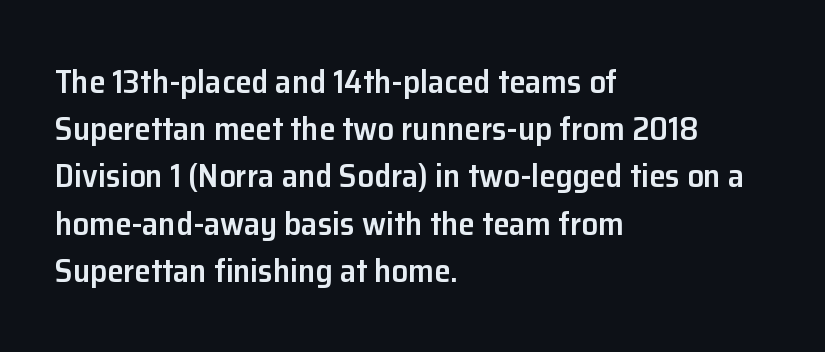
{"serif": "no", "italic": "no", "bold": "semi", "weight": "semibold", "width": "normal", "stroke_contrast": "low", "x_height": "medium", "monospaced": "no", "underline": "no", "align": "left", "line_spacing": "normal", "line_spacing_ratio": 1.43, "letter_spacing": "normal", "letter_spacing_em": 0.0, "glyph_px": 33}
